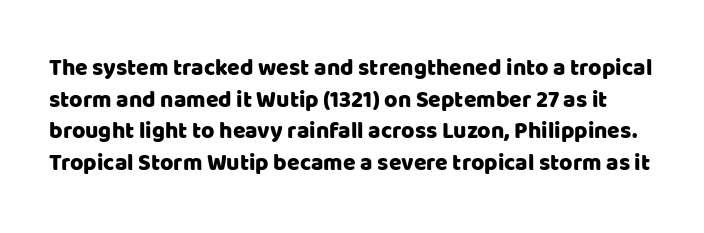
{"italic": "no", "underline": "no", "line_spacing": "normal", "line_spacing_ratio": 1.37, "letter_spacing": "normal", "letter_spacing_em": 0.0, "glyph_px": 23}
